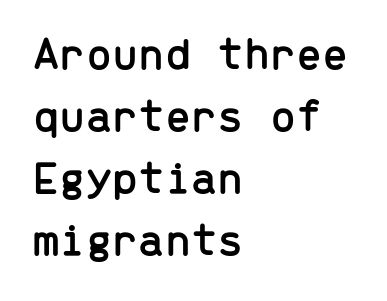
{"serif": "no", "italic": "no", "width": "normal", "stroke_contrast": "low", "x_height": "medium", "monospaced": "yes", "underline": "no", "align": "left", "line_spacing": "normal", "line_spacing_ratio": 1.32, "letter_spacing": "normal", "letter_spacing_em": 0.0, "glyph_px": 47}
